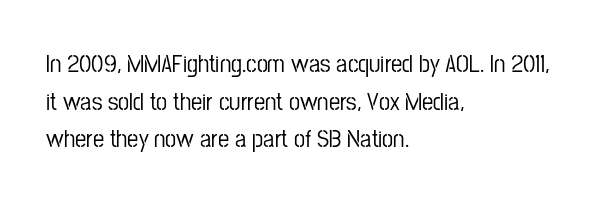
The image shows 25 px text type, upright; set left-aligned, normal line spacing (1.51x), normal letter spacing, not underlined.
